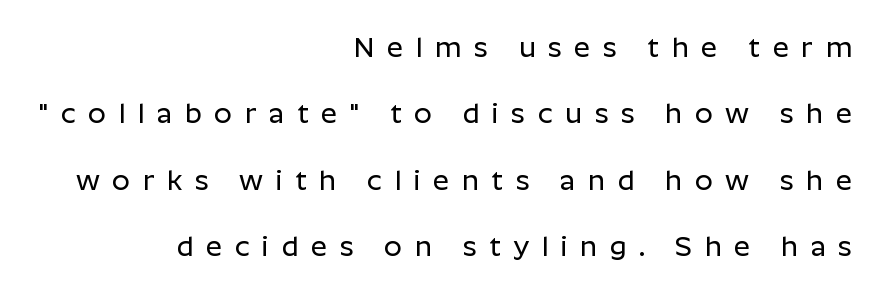
Q: Is the text italic (slanted)? A: No, it is upright.
Q: Is the typeface a serif or a sans-serif typeface? A: Sans-serif.
Q: Is the text underlined? A: No.
Q: How is the paragraph aligned? A: Right-aligned.
Q: Is the spacing between letters normal or unusually wide? A: Unusually wide.
Q: Is the spacing between lines tight, normal or loose? A: Loose.
Q: Width (condensed, normal, or wide)? A: Normal.
Q: Stroke contrast? A: Low.
Q: x-height? A: Medium.
Q: Monospaced? A: No.
